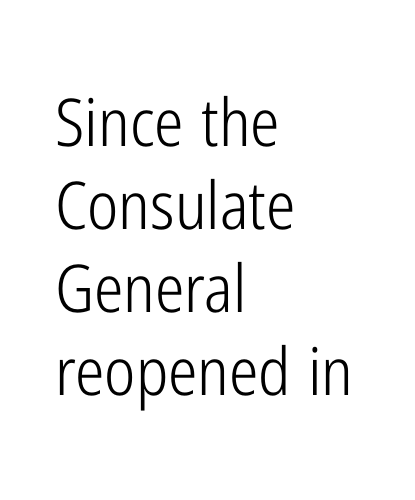
Q: Is the text bold? A: No.
Q: Is the text italic (slanted)? A: No, it is upright.
Q: Is the typeface a serif or a sans-serif typeface? A: Sans-serif.
Q: Is the text underlined? A: No.
Q: How is the paragraph aligned? A: Left-aligned.
Q: Is the spacing between letters normal or unusually wide? A: Normal.
Q: Is the spacing between lines tight, normal or loose? A: Normal.
Q: Width (condensed, normal, or wide)? A: Condensed.
Q: Stroke contrast? A: Low.
Q: x-height? A: Medium.
Q: Monospaced? A: No.
